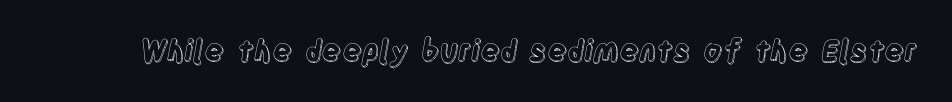
{"width": "condensed", "x_height": "large", "monospaced": "no", "underline": "no", "letter_spacing": "normal", "letter_spacing_em": 0.0, "glyph_px": 29}
